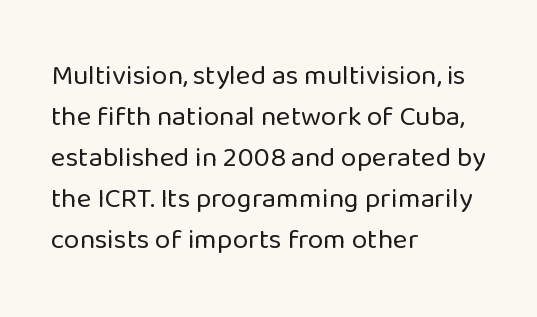
Glance below the letters and you will spot only blank space. These lines are set flush left with a ragged right edge. Upright lettering throughout. Leading matches the norm, producing a regular column.
